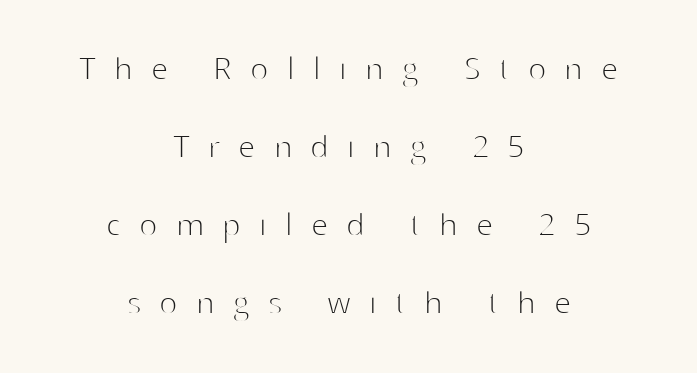
The image shows 38 px thin sans-serif type, upright; set centered, loose line spacing (2.05x), unusually wide letter spacing (+0.49 em), not underlined; high stroke contrast and a medium x-height.
